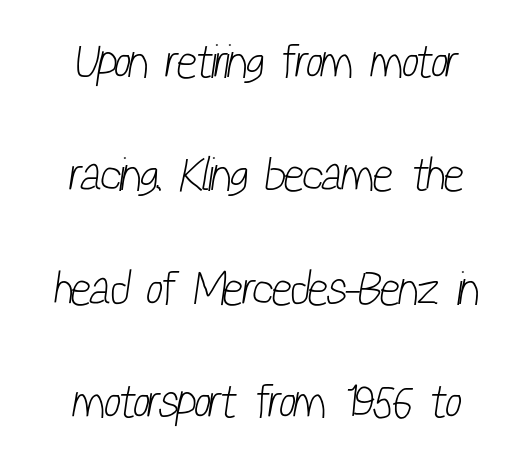
{"serif": "no", "bold": "no", "weight": "light", "width": "condensed", "stroke_contrast": "low", "x_height": "medium", "monospaced": "no", "underline": "no", "align": "center", "line_spacing": "loose", "line_spacing_ratio": 2.36, "letter_spacing": "normal", "letter_spacing_em": 0.0, "glyph_px": 48}
